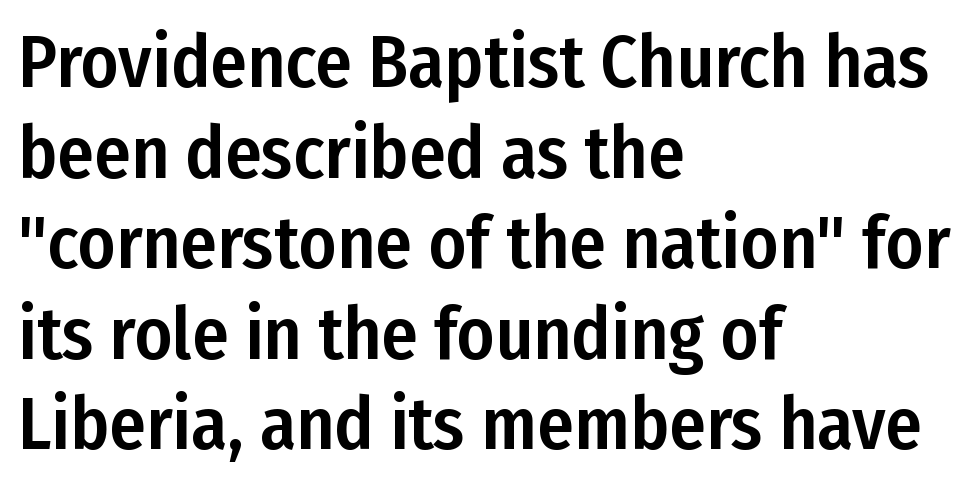
The image shows 73 px condensed sans-serif type, upright; set left-aligned, line spacing 1.24x, normal letter spacing, not underlined; low stroke contrast and a medium x-height.
